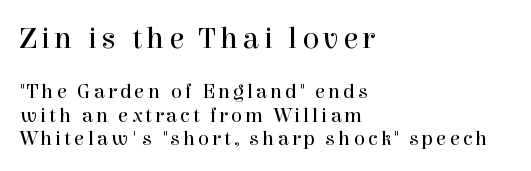
The image shows 31 px regular-weight serif type, upright; set left-aligned, tight line spacing (1.11x), not underlined; the first (top) block is 1.48x larger; a medium x-height.
